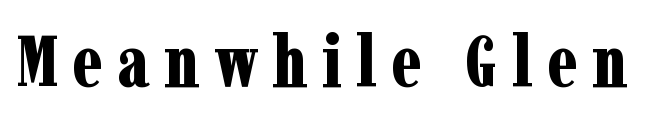
{"serif": "yes", "italic": "no", "bold": "yes", "weight": "bold", "width": "condensed", "stroke_contrast": "low", "x_height": "medium", "monospaced": "no", "underline": "no", "letter_spacing": "wide", "letter_spacing_em": 0.2, "glyph_px": 72}
